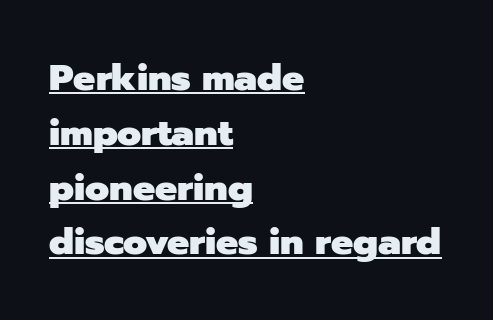
{"serif": "no", "italic": "no", "bold": "yes", "weight": "heavy", "width": "normal", "stroke_contrast": "low", "x_height": "medium", "monospaced": "no", "underline": "yes", "align": "left", "line_spacing": "normal", "line_spacing_ratio": 1.48, "letter_spacing": "normal", "letter_spacing_em": 0.0, "glyph_px": 37}
